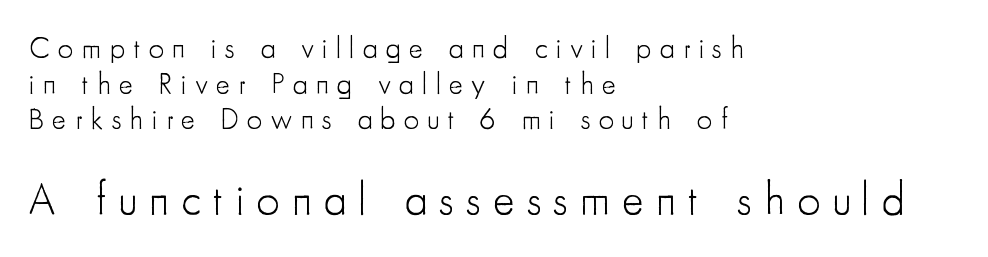
{"serif": "no", "italic": "no", "bold": "no", "weight": "light", "width": "condensed", "stroke_contrast": "low", "x_height": "small", "monospaced": "no", "underline": "no", "align": "left", "line_spacing_ratio": 1.19, "letter_spacing": "wide", "letter_spacing_em": 0.28, "larger_block": "second", "size_ratio": 1.5, "glyph_px": 45}
